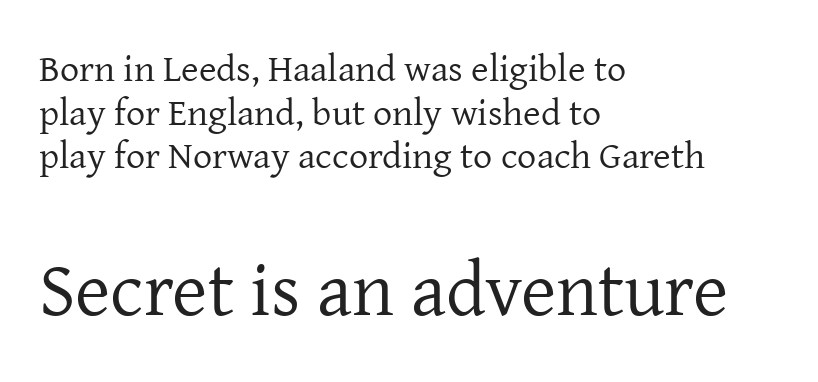
Typographically, this falls in the serif category. Unmarked baselines from the first word to the last. Notice how descenders almost collide with the ascenders below — that's tight leading. Is this a heavy cut? Hardly; it is regular or lighter.
